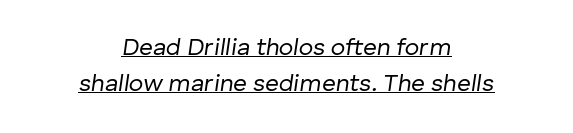
The image shows 24 px text type, italic (leaning right); set centered, normal line spacing (1.48x), normal letter spacing, underlined.
